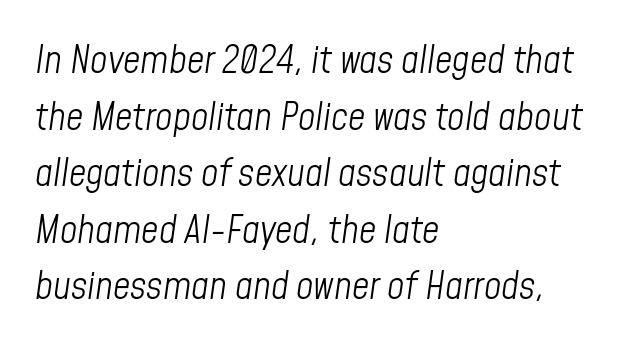
{"italic": "yes", "lean": "right", "slant_degrees": 8, "bold": "no", "weight": "light", "width": "condensed", "stroke_contrast": "low", "x_height": "medium", "monospaced": "no", "underline": "no", "align": "left", "line_spacing": "normal", "line_spacing_ratio": 1.49, "letter_spacing": "normal", "letter_spacing_em": 0.0, "glyph_px": 38}
